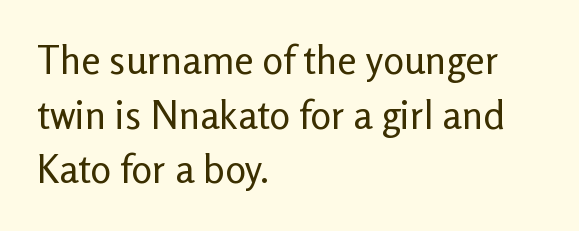
{"serif": "no", "italic": "no", "bold": "no", "weight": "regular", "width": "normal", "stroke_contrast": "low", "x_height": "medium", "monospaced": "no", "underline": "no", "align": "left", "line_spacing": "normal", "line_spacing_ratio": 1.4, "letter_spacing": "normal", "letter_spacing_em": 0.0, "glyph_px": 39}
